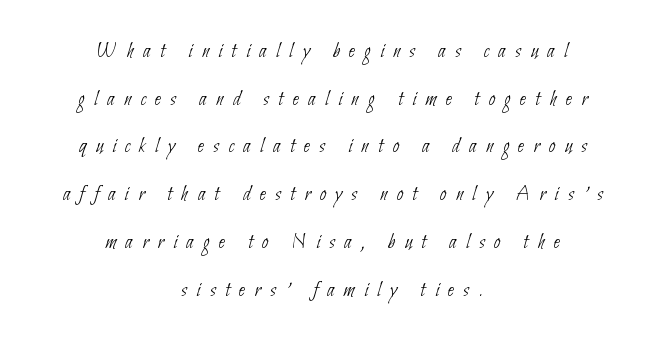
Visually the block forms a symmetrical silhouette, jagged on both flanks. The line-height multiplier appears high, well above default. Is the letter spacing exaggerated? Yes — the characters are pushed far apart. Only glyphs here, with clear space below each row. A light-to-regular cut is what we see here.
